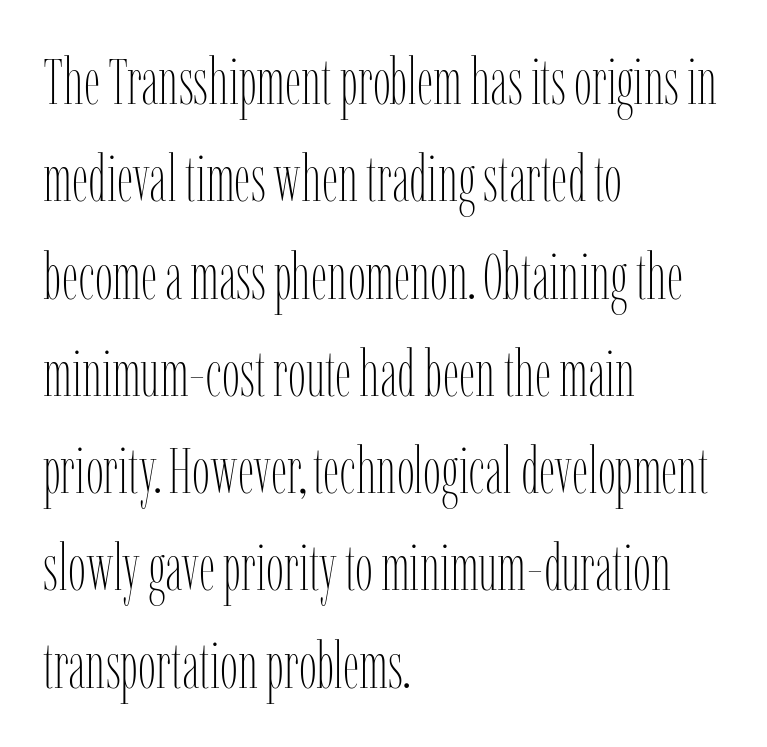
Q: Is the text bold? A: No.
Q: Is the text italic (slanted)? A: No, it is upright.
Q: Is the text underlined? A: No.
Q: How is the paragraph aligned? A: Left-aligned.
Q: Is the spacing between letters normal or unusually wide? A: Normal.
Q: Is the spacing between lines tight, normal or loose? A: Normal.
Q: Width (condensed, normal, or wide)? A: Condensed.
Q: Stroke contrast? A: Low.
Q: x-height? A: Medium.
Q: Monospaced? A: No.
